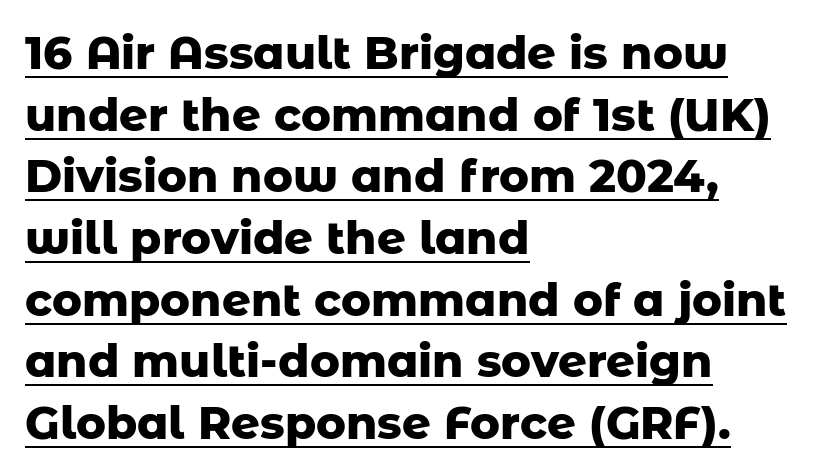
Quick note: underline on. Typesetter's note: full bold, strokes at maximum text heaviness. The vertical gap from one line to the next is medium. The type family on display is of the sans-serif kind.
